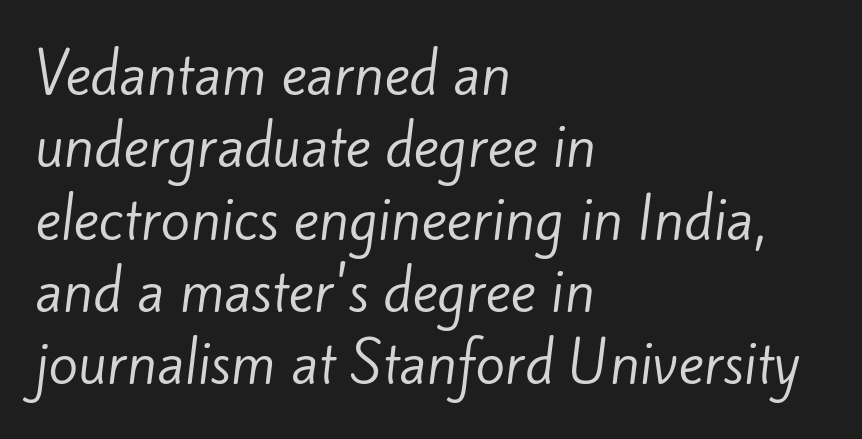
{"serif": "no", "bold": "no", "weight": "regular", "width": "normal", "stroke_contrast": "low", "x_height": "small", "monospaced": "no", "underline": "no", "align": "left", "line_spacing": "normal", "line_spacing_ratio": 1.34, "letter_spacing": "normal", "letter_spacing_em": 0.0, "glyph_px": 54}
